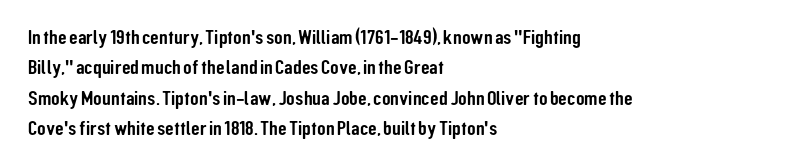
{"italic": "no", "underline": "no", "align": "left", "line_spacing": "normal", "line_spacing_ratio": 1.52, "letter_spacing": "normal", "letter_spacing_em": 0.0, "glyph_px": 20}
